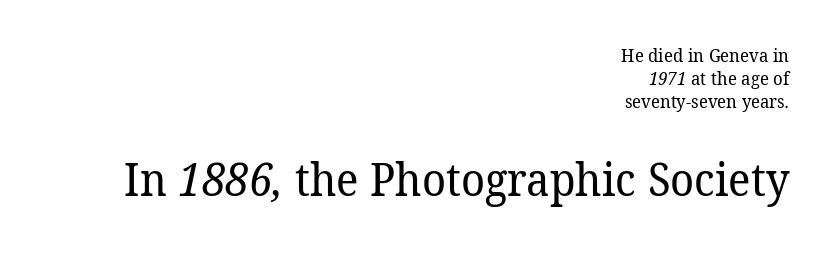
Is this a fixed-width face? No — the glyphs have proportional, varying widths. Type style note: has serifs. The zone under the glyphs is completely vacant. Of the two passages, the one underneath uses the larger point size.
